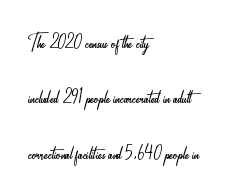
Q: Is the text bold? A: No.
Q: Is the text italic (slanted)? A: Yes.
Q: Is the text underlined? A: No.
Q: How is the paragraph aligned? A: Left-aligned.
Q: Is the spacing between letters normal or unusually wide? A: Normal.
Q: Is the spacing between lines tight, normal or loose? A: Loose.
